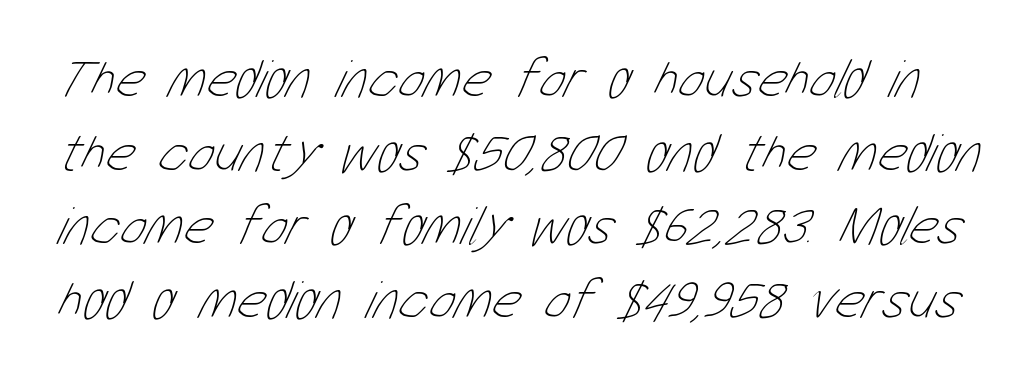
The image shows 55 px thin, condensed type; set normal line spacing (1.34x), normal letter spacing, not underlined; low stroke contrast and a medium x-height.
